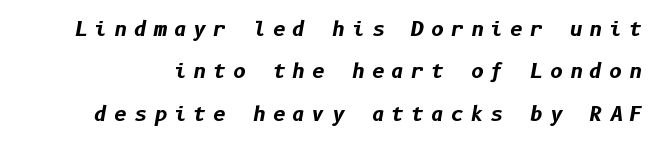
Q: Is the text bold? A: Yes.
Q: Is the text italic (slanted)? A: Yes, it leans right by about 10 degrees.
Q: Is the text underlined? A: No.
Q: Is the spacing between letters normal or unusually wide? A: Unusually wide.
Q: Is the spacing between lines tight, normal or loose? A: Loose.
